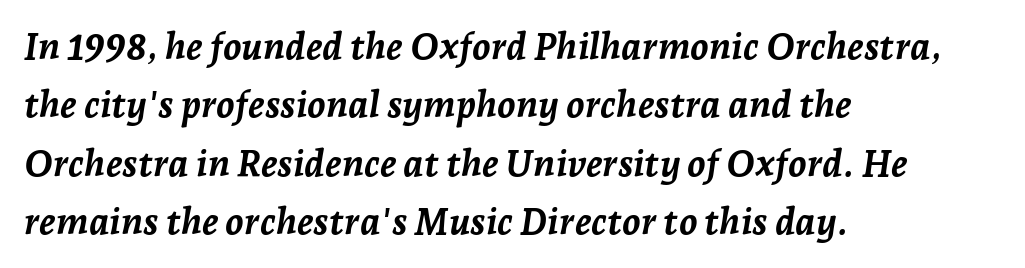
Q: Is the text bold? A: Yes.
Q: Is the text italic (slanted)? A: Yes, it leans right by about 7 degrees.
Q: Is the text underlined? A: No.
Q: How is the paragraph aligned? A: Left-aligned.
Q: Is the spacing between letters normal or unusually wide? A: Normal.
Q: Is the spacing between lines tight, normal or loose? A: Normal.
Q: Width (condensed, normal, or wide)? A: Normal.
Q: Stroke contrast? A: Low.
Q: x-height? A: Medium.
Q: Monospaced? A: No.
